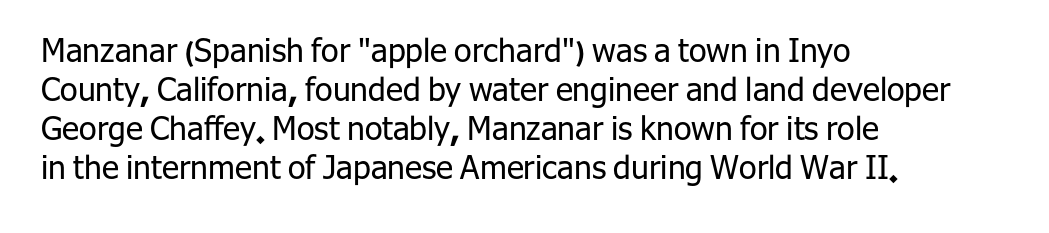
The lettering stays uniformly vertical, giving the passage a roman look. Observe the ordinary spacing: letters are neighbours, not strangers. The foot of each line stays bare and open. The passage is arranged the way most books set body copy — flush left. Stem width sits at or under what a default text font uses. Is this a fixed-width face? No — the glyphs have proportional, varying widths.
